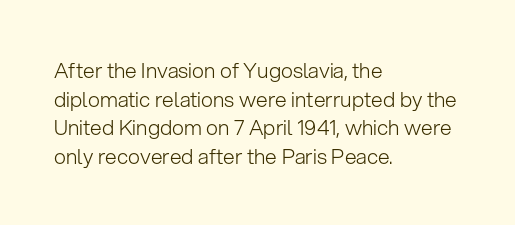
Q: Is the text bold? A: No.
Q: Is the text italic (slanted)? A: No, it is upright.
Q: Is the text underlined? A: No.
Q: How is the paragraph aligned? A: Left-aligned.
Q: Is the spacing between letters normal or unusually wide? A: Normal.
Q: Is the spacing between lines tight, normal or loose? A: Normal.
